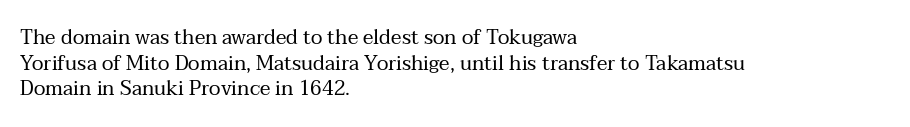
Q: Is the text bold? A: No.
Q: Is the text italic (slanted)? A: No, it is upright.
Q: Is the text underlined? A: No.
Q: How is the paragraph aligned? A: Left-aligned.
Q: Is the spacing between letters normal or unusually wide? A: Normal.
Q: Is the spacing between lines tight, normal or loose? A: Normal.
